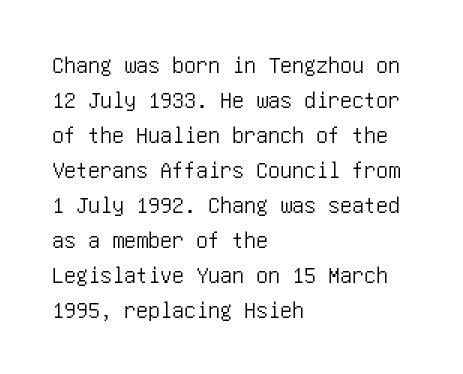
Q: Is the text italic (slanted)? A: No, it is upright.
Q: Is the text underlined? A: No.
Q: How is the paragraph aligned? A: Left-aligned.
Q: Is the spacing between letters normal or unusually wide? A: Normal.
Q: Is the spacing between lines tight, normal or loose? A: Normal.
